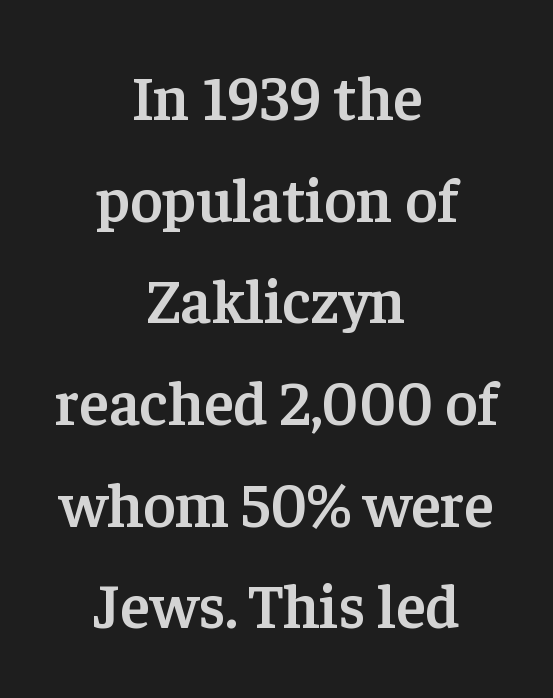
Tracking value appears to be zero — textbook default spacing. Tall strokes in this sample are plumb rather than angled. Yep, those are serifs on the letters. Anything drawn beneath the words? Only blank space. Each line is balanced around a shared central axis.
